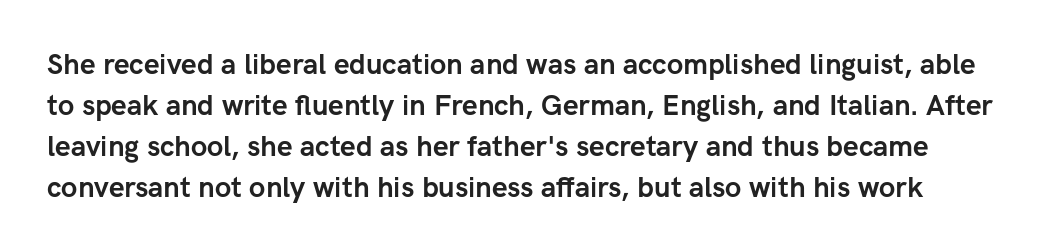
{"serif": "no", "italic": "no", "bold": "yes", "weight": "semibold", "width": "normal", "stroke_contrast": "low", "x_height": "medium", "monospaced": "no", "underline": "no", "line_spacing": "normal", "line_spacing_ratio": 1.46, "letter_spacing": "normal", "letter_spacing_em": 0.0, "glyph_px": 28}
